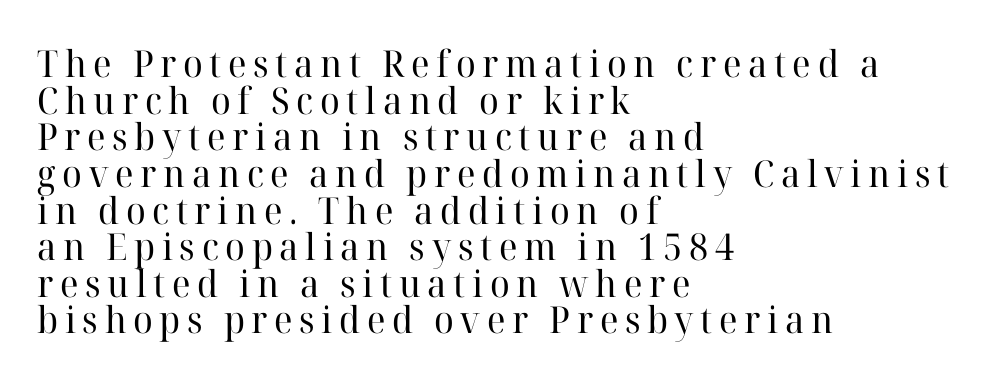
Q: Is the text bold? A: No.
Q: Is the text italic (slanted)? A: No, it is upright.
Q: Is the typeface a serif or a sans-serif typeface? A: Serif.
Q: Is the text underlined? A: No.
Q: How is the paragraph aligned? A: Left-aligned.
Q: Is the spacing between lines tight, normal or loose? A: Tight.
Q: Width (condensed, normal, or wide)? A: Normal.
Q: Stroke contrast? A: High.
Q: x-height? A: Medium.
Q: Monospaced? A: No.
